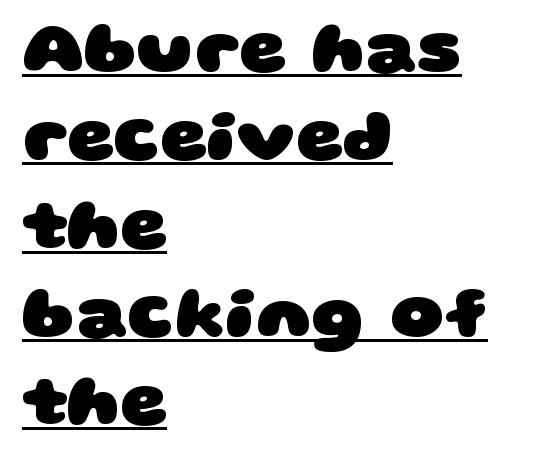
Q: Is the text bold? A: Yes.
Q: Is the typeface a serif or a sans-serif typeface? A: Sans-serif.
Q: Is the text underlined? A: Yes.
Q: How is the paragraph aligned? A: Left-aligned.
Q: Is the spacing between letters normal or unusually wide? A: Normal.
Q: Width (condensed, normal, or wide)? A: Wide.
Q: Stroke contrast? A: Low.
Q: x-height? A: Large.
Q: Monospaced? A: No.
